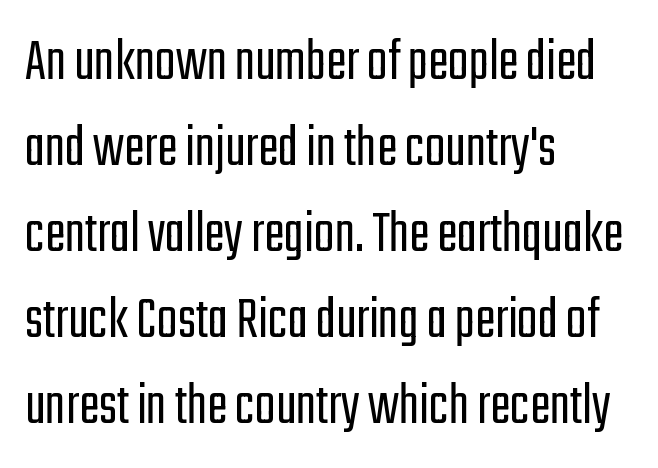
The image shows 61 px light, condensed sans-serif type, upright; set left-aligned, normal line spacing (1.41x), normal letter spacing, not underlined; low stroke contrast and a medium x-height.
